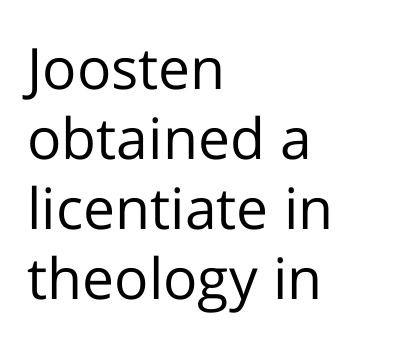
{"serif": "no", "italic": "no", "bold": "no", "weight": "regular", "width": "normal", "stroke_contrast": "low", "x_height": "medium", "monospaced": "no", "underline": "no", "align": "left", "line_spacing_ratio": 1.23, "letter_spacing": "normal", "letter_spacing_em": 0.0, "glyph_px": 57}
